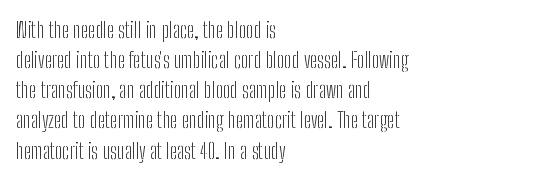
{"italic": "no", "bold": "no", "underline": "no", "align": "left", "line_spacing": "normal", "line_spacing_ratio": 1.37, "letter_spacing": "normal", "letter_spacing_em": 0.0, "glyph_px": 22}
